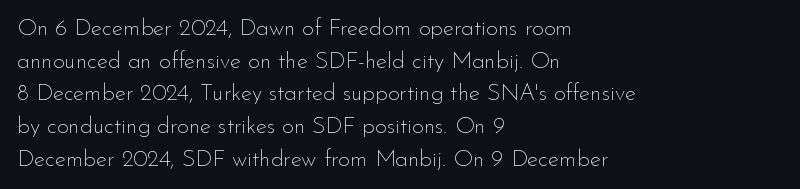
Q: Is the text bold? A: No.
Q: Is the text italic (slanted)? A: No, it is upright.
Q: Is the text underlined? A: No.
Q: How is the paragraph aligned? A: Left-aligned.
Q: Is the spacing between letters normal or unusually wide? A: Normal.
Q: Is the spacing between lines tight, normal or loose? A: Normal.
